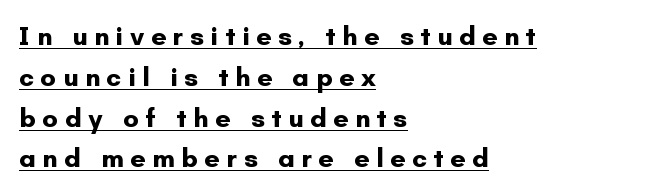
Heft: maximum for text — a bold. Quick note: not italic, upright. A classic flush-left, rag-right setting is used for this passage. A typographer would call this underscored text. The type is letterspaced generously, with wide tracking.
